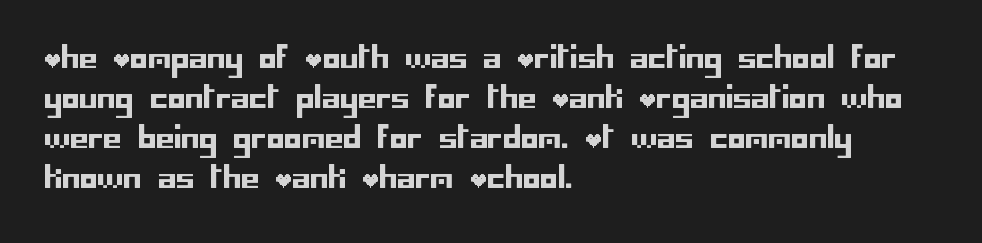
Q: Is the text italic (slanted)? A: No, it is upright.
Q: Is the typeface a serif or a sans-serif typeface? A: Sans-serif.
Q: Is the text underlined? A: No.
Q: How is the paragraph aligned? A: Left-aligned.
Q: Is the spacing between letters normal or unusually wide? A: Normal.
Q: Is the spacing between lines tight, normal or loose? A: Normal.
Q: Width (condensed, normal, or wide)? A: Normal.
Q: Stroke contrast? A: Low.
Q: x-height? A: Large.
